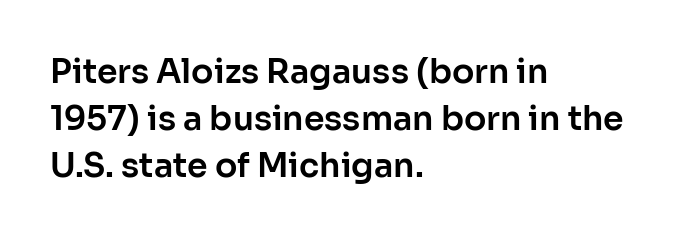
The image shows 33 px sans-serif type, upright; set left-aligned, normal line spacing (1.42x), normal letter spacing, not underlined; low stroke contrast and a medium x-height.
